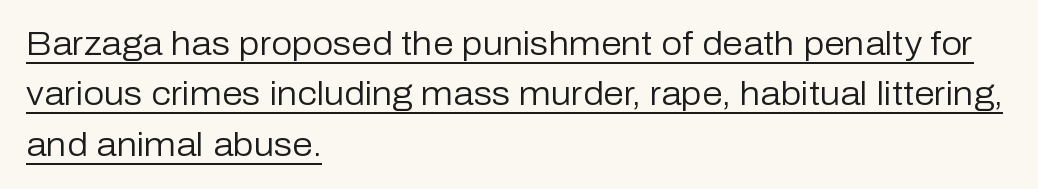
The image shows 33 px regular-weight sans-serif type, upright; set left-aligned, normal line spacing (1.53x), normal letter spacing, underlined; low stroke contrast and a medium x-height.
